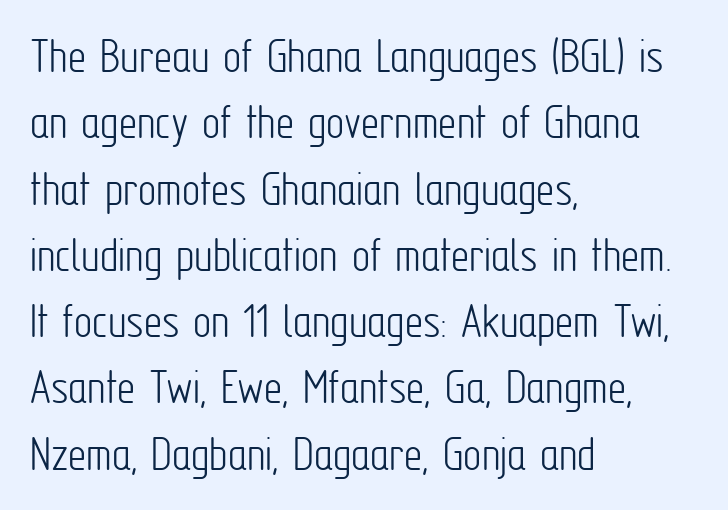
The image shows 51 px light, condensed sans-serif type, upright; set left-aligned, normal line spacing (1.3x), normal letter spacing, not underlined; low stroke contrast and a medium x-height.
